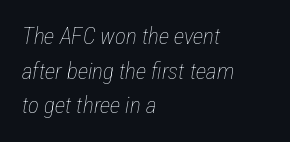
{"italic": "yes", "lean": "right", "slant_degrees": 12, "bold": "no", "underline": "no", "align": "left", "line_spacing": "normal", "line_spacing_ratio": 1.51, "letter_spacing": "normal", "letter_spacing_em": 0.0, "glyph_px": 23}
